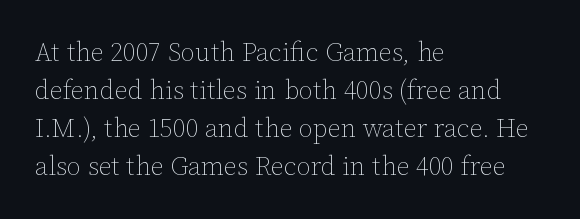
{"italic": "no", "bold": "no", "underline": "no", "align": "left", "line_spacing": "normal", "line_spacing_ratio": 1.46, "letter_spacing": "normal", "letter_spacing_em": 0.0, "glyph_px": 26}
